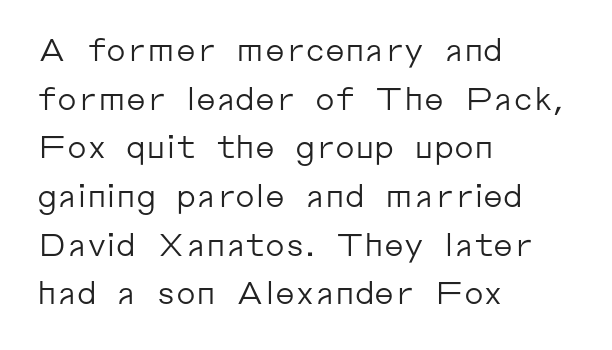
Compared with a typical body face, this is equally light or lighter still. Teacher's note: observe the even left margin — that is flush-left alignment. Is this a fixed-width face? No — the glyphs have proportional, varying widths. The letters stand straight up with perfectly vertical stems. This sample uses plain, unmodified letter spacing.
